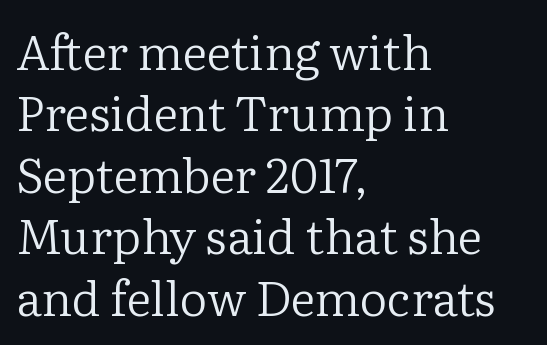
The image shows 48 px regular-weight serif type, upright; set left-aligned, normal line spacing (1.28x), normal letter spacing, not underlined; low stroke contrast and a medium x-height.
